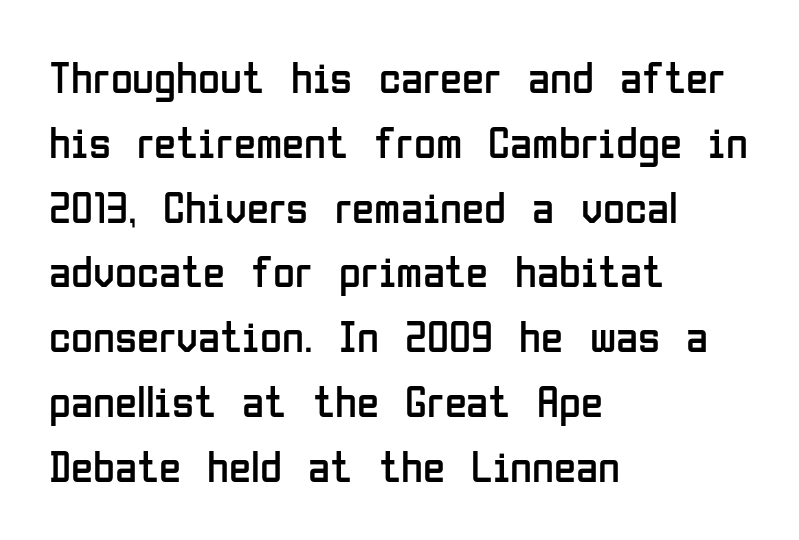
The setting favours the left margin, as ordinary paragraphs usually do. Font category for this specimen: sans-serif. The rendering uses a moderate line-height, typical for paragraphs. The specimen reads as upright at a glance. Has an underline been added? It has not. Caption: face not bold, strokes unweighted.
